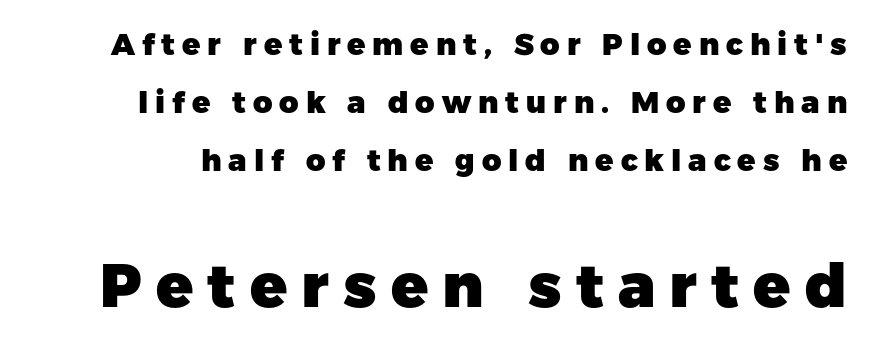
{"serif": "no", "italic": "no", "bold": "yes", "weight": "heavy", "width": "normal", "stroke_contrast": "low", "x_height": "medium", "monospaced": "no", "underline": "no", "line_spacing": "loose", "line_spacing_ratio": 1.93, "letter_spacing": "wide", "letter_spacing_em": 0.23, "larger_block": "second", "size_ratio": 2.03, "glyph_px": 61}
